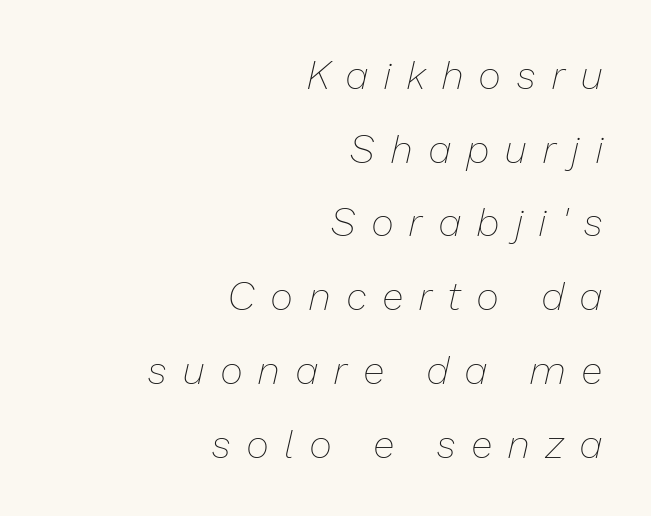
Q: Is the text bold? A: No.
Q: Is the text italic (slanted)? A: Yes, it leans right by about 13 degrees.
Q: Is the text underlined? A: No.
Q: How is the paragraph aligned? A: Right-aligned.
Q: Is the spacing between letters normal or unusually wide? A: Unusually wide.
Q: Width (condensed, normal, or wide)? A: Normal.
Q: Stroke contrast? A: Low.
Q: x-height? A: Medium.
Q: Monospaced? A: No.
